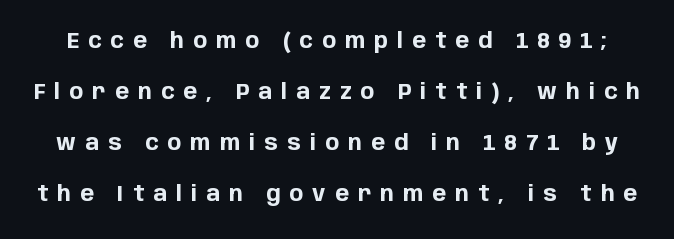
The image shows 21 px bold type, upright; set loose line spacing (2.43x), unusually wide letter spacing (+0.43 em), not underlined.
